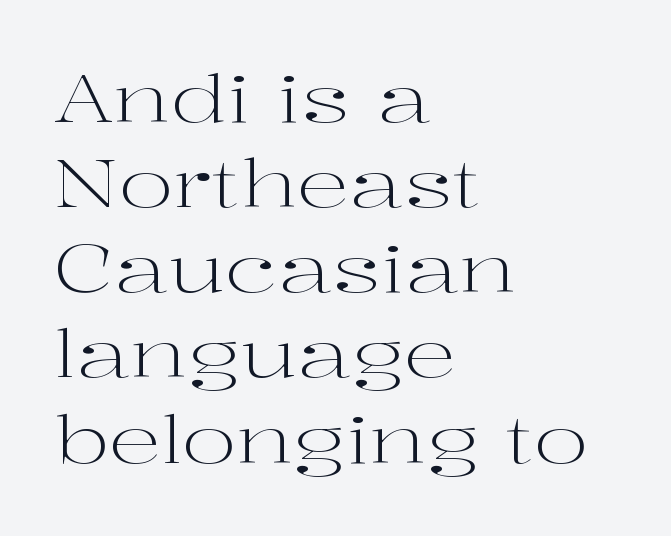
Q: Is the text bold? A: No.
Q: Is the text italic (slanted)? A: No, it is upright.
Q: Is the typeface a serif or a sans-serif typeface? A: Serif.
Q: Is the text underlined? A: No.
Q: How is the paragraph aligned? A: Left-aligned.
Q: Is the spacing between letters normal or unusually wide? A: Normal.
Q: Is the spacing between lines tight, normal or loose? A: Normal.
Q: Width (condensed, normal, or wide)? A: Wide.
Q: Stroke contrast? A: High.
Q: x-height? A: Medium.
Q: Monospaced? A: No.
